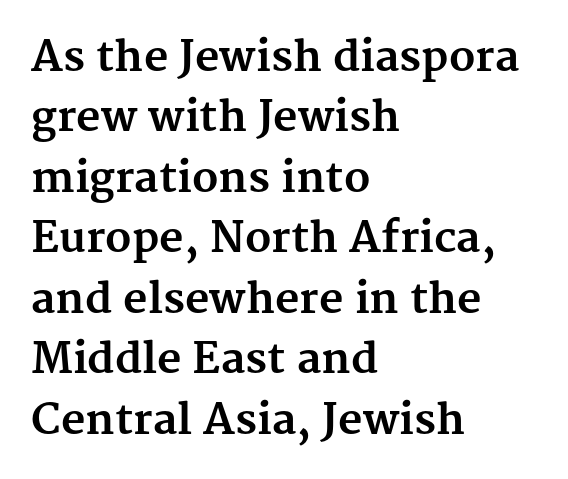
The image shows 42 px bold serif type, upright; set left-aligned, normal line spacing (1.44x), normal letter spacing, not underlined; medium stroke contrast and a medium x-height.
